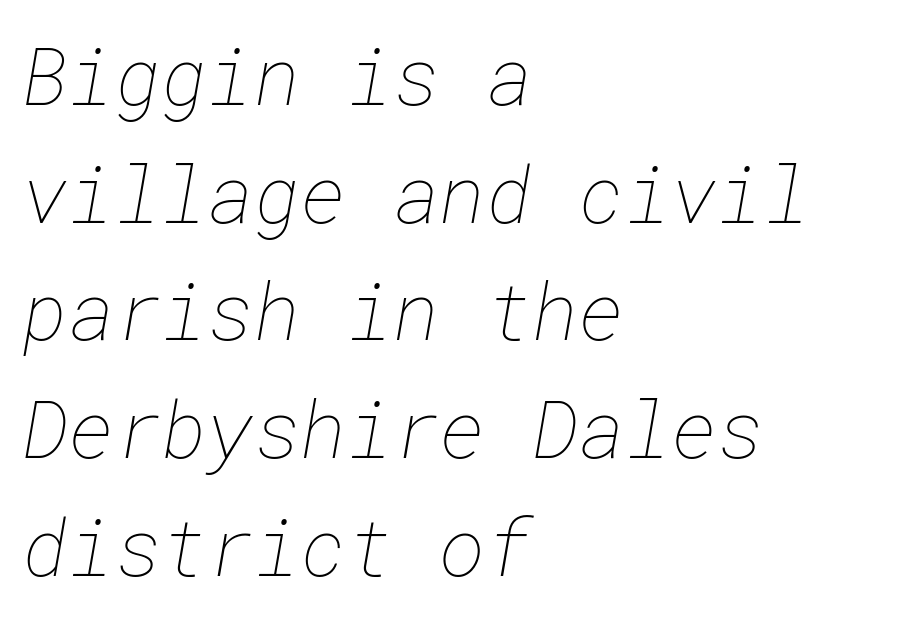
Q: Is the text bold? A: No.
Q: Is the text underlined? A: No.
Q: How is the paragraph aligned? A: Left-aligned.
Q: Is the spacing between letters normal or unusually wide? A: Normal.
Q: Is the spacing between lines tight, normal or loose? A: Normal.
Q: Width (condensed, normal, or wide)? A: Normal.
Q: Stroke contrast? A: Low.
Q: x-height? A: Medium.
